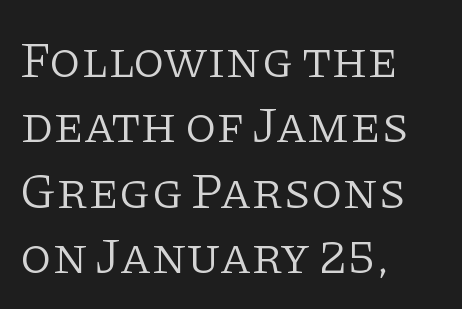
Each word holds together tightly as a unit, with standard inter-letter gaps. This block has exactly the height ordinary leading produces. Varying glyph widths throughout — classic text-font behaviour. The specimen reads as upright at a glance.
